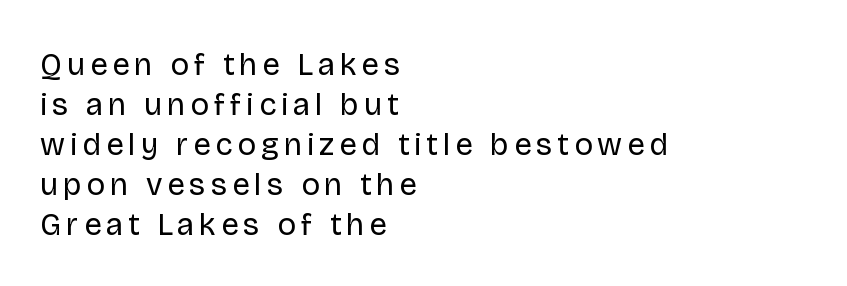
{"serif": "no", "italic": "no", "bold": "no", "weight": "regular", "width": "normal", "stroke_contrast": "low", "x_height": "large", "monospaced": "no", "underline": "no", "align": "left", "line_spacing": "normal", "line_spacing_ratio": 1.29, "glyph_px": 31}
